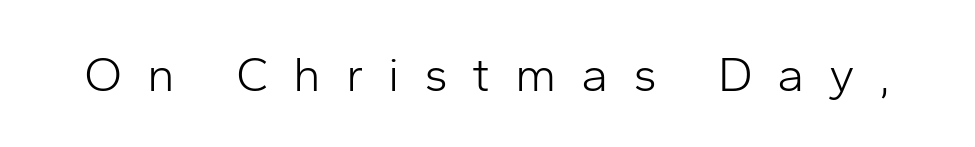
{"serif": "no", "italic": "no", "bold": "no", "weight": "light", "width": "normal", "stroke_contrast": "low", "x_height": "medium", "monospaced": "no", "underline": "no", "letter_spacing": "wide", "letter_spacing_em": 0.5, "glyph_px": 49}
